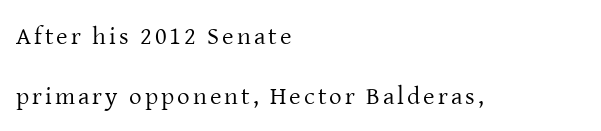
The image shows 25 px text type, upright; set left-aligned, loose line spacing (2.42x), not underlined.
